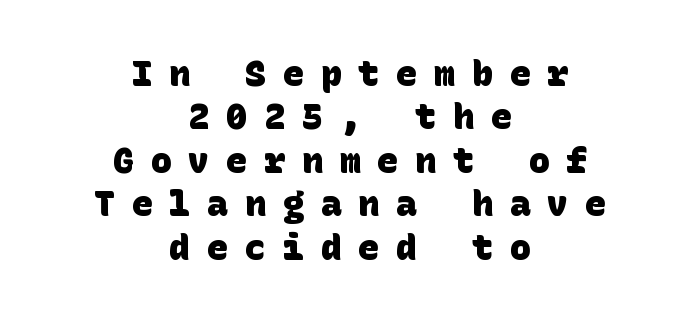
Students, this is bold: see how much ink each stroke carries. Leftover space on each line is divided equally before and after the words. The passage shown is typeset with a sans-serif family. This rendering widens character spacing well past its baseline value.
